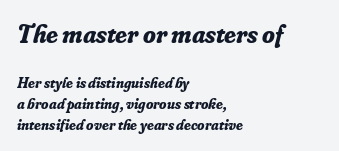
{"italic": "yes", "lean": "right", "slant_degrees": 16, "bold": "yes", "underline": "no", "align": "left", "line_spacing": "normal", "line_spacing_ratio": 1.37, "letter_spacing": "normal", "letter_spacing_em": 0.0, "larger_block": "first", "size_ratio": 1.73, "glyph_px": 26}
